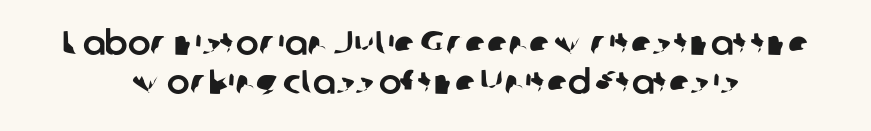
Q: Is the typeface a serif or a sans-serif typeface? A: Sans-serif.
Q: Is the text underlined? A: No.
Q: How is the paragraph aligned? A: Centered.
Q: Is the spacing between letters normal or unusually wide? A: Normal.
Q: Width (condensed, normal, or wide)? A: Normal.
Q: Stroke contrast? A: Low.
Q: x-height? A: Medium.
Q: Monospaced? A: No.
